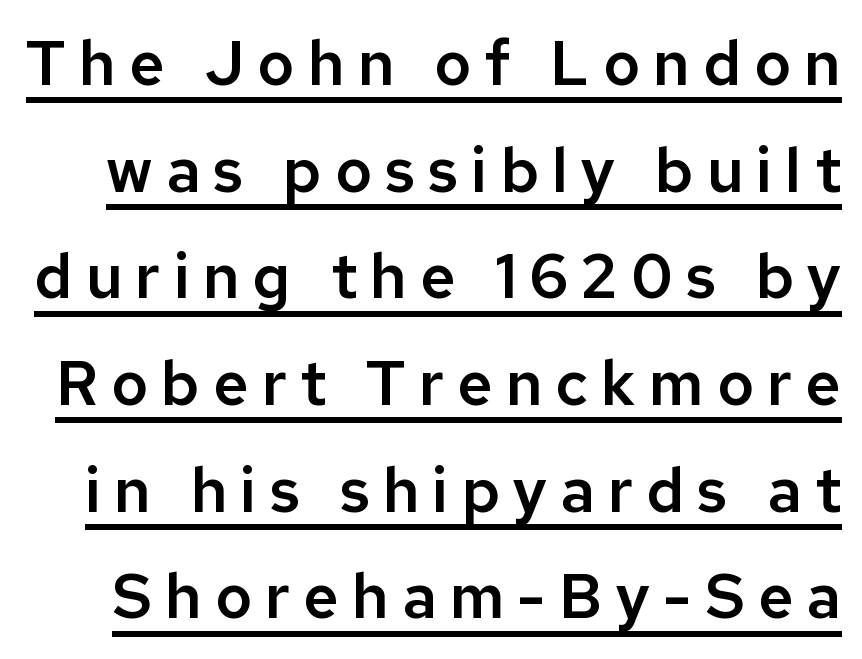
The image shows 62 px sans-serif type, upright; set line spacing 1.72x, unusually wide letter spacing (+0.21 em), underlined; low stroke contrast and a medium x-height.
